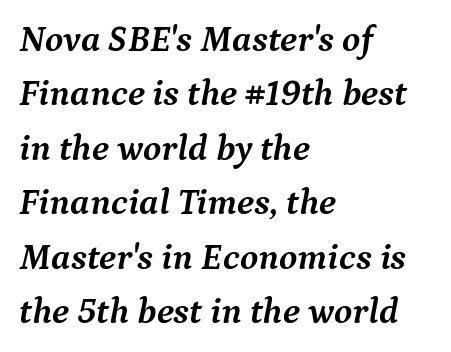
Students, this is bold: see how much ink each stroke carries. These lines are rendered in a variable-pitch font. Rule under the text: the space is simply empty. The compositor pushed each line to the left boundary. I'd call this a serif setting — the letters wear small feet.
